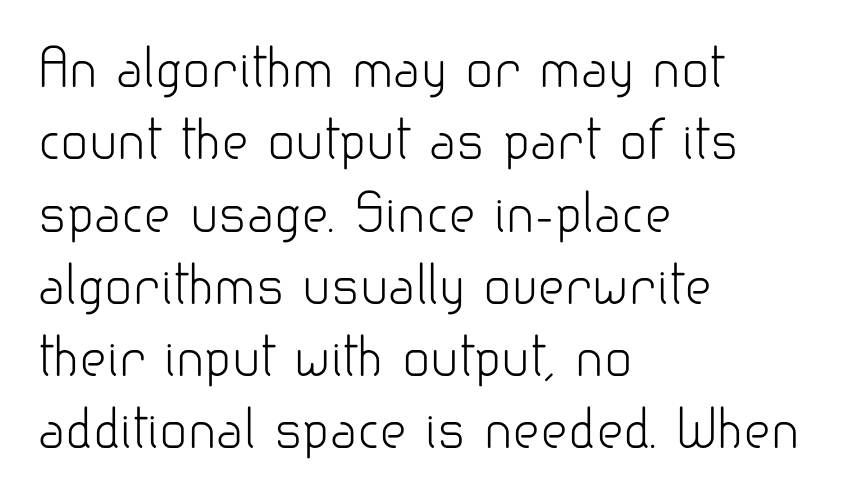
{"serif": "no", "italic": "no", "bold": "no", "weight": "light", "width": "normal", "stroke_contrast": "low", "x_height": "small", "monospaced": "no", "underline": "no", "align": "left", "line_spacing": "normal", "line_spacing_ratio": 1.39, "letter_spacing": "normal", "letter_spacing_em": 0.0, "glyph_px": 52}
